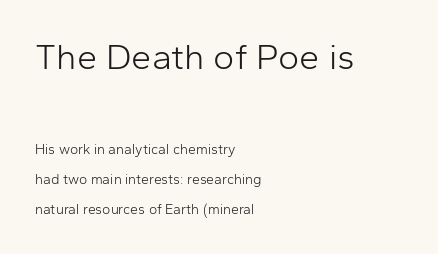
The image shows 36 px light sans-serif type, upright; set left-aligned, loose line spacing (2.15x), normal letter spacing, not underlined; the first (top) block is 2.57x larger; low stroke contrast and a medium x-height.
